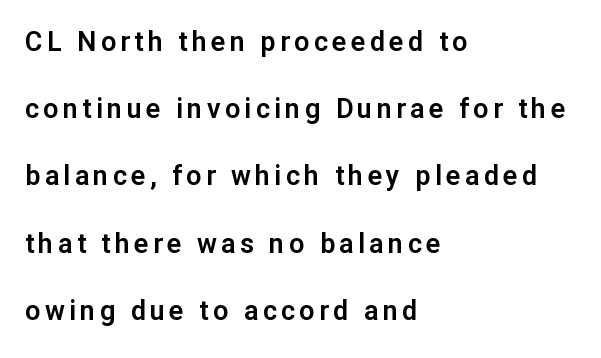
{"italic": "no", "underline": "no", "align": "left", "line_spacing": "loose", "line_spacing_ratio": 2.49, "glyph_px": 27}
